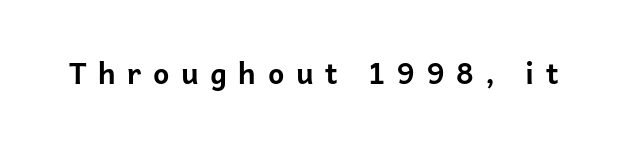
{"serif": "no", "italic": "no", "bold": "yes", "weight": "bold", "width": "normal", "stroke_contrast": "low", "x_height": "medium", "monospaced": "no", "underline": "no", "letter_spacing": "wide", "letter_spacing_em": 0.4, "glyph_px": 29}
